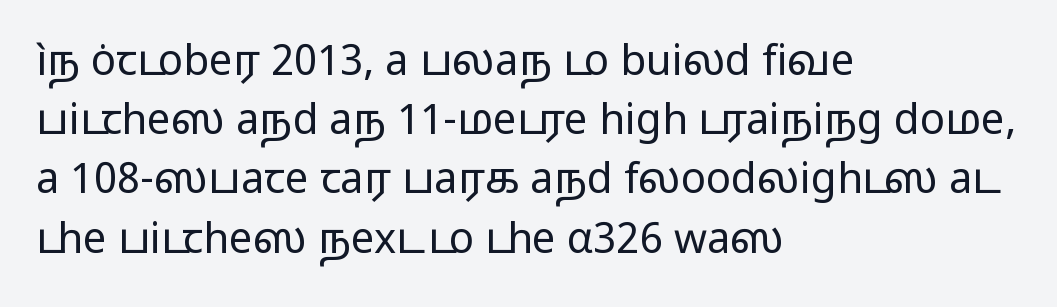
{"serif": "no", "italic": "no", "bold": "no", "weight": "regular", "width": "wide", "stroke_contrast": "low", "x_height": "medium", "monospaced": "no", "underline": "no", "align": "left", "line_spacing": "normal", "line_spacing_ratio": 1.41, "letter_spacing": "normal", "letter_spacing_em": 0.0, "glyph_px": 42}
